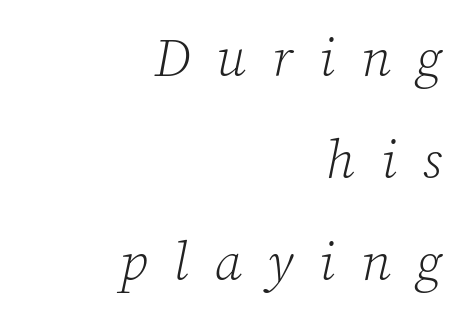
The image shows 53 px light serif type, italic (leaning right); set right-aligned, loose line spacing (1.92x), unusually wide letter spacing (+0.49 em), not underlined; low stroke contrast and a medium x-height.
